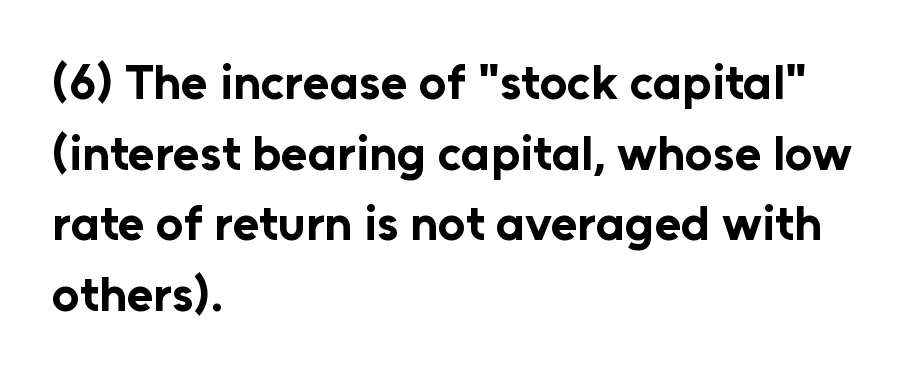
{"serif": "no", "italic": "no", "bold": "yes", "weight": "bold", "width": "normal", "stroke_contrast": "low", "x_height": "medium", "monospaced": "no", "underline": "no", "align": "left", "line_spacing": "normal", "line_spacing_ratio": 1.44, "letter_spacing": "normal", "letter_spacing_em": 0.0, "glyph_px": 49}
